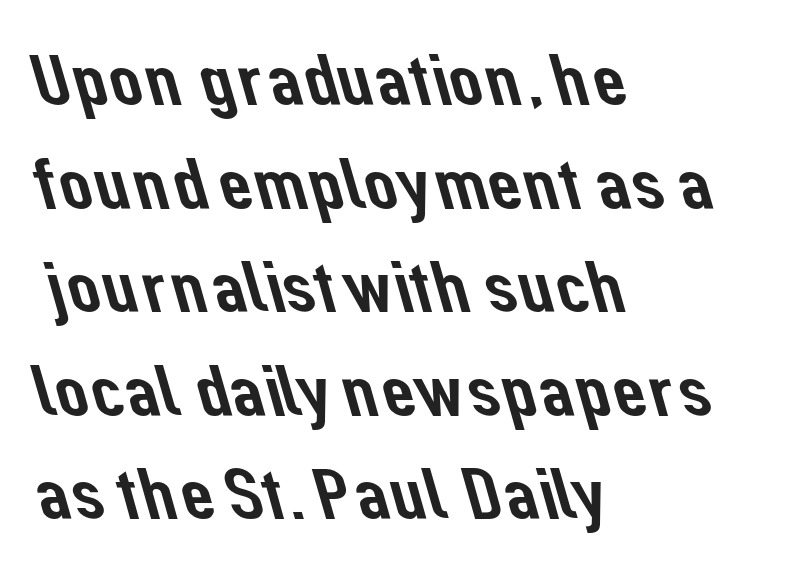
Q: Is the typeface a serif or a sans-serif typeface? A: Sans-serif.
Q: Is the text underlined? A: No.
Q: How is the paragraph aligned? A: Left-aligned.
Q: Is the spacing between letters normal or unusually wide? A: Normal.
Q: Is the spacing between lines tight, normal or loose? A: Normal.
Q: Width (condensed, normal, or wide)? A: Normal.
Q: Stroke contrast? A: Low.
Q: x-height? A: Medium.
Q: Monospaced? A: No.
